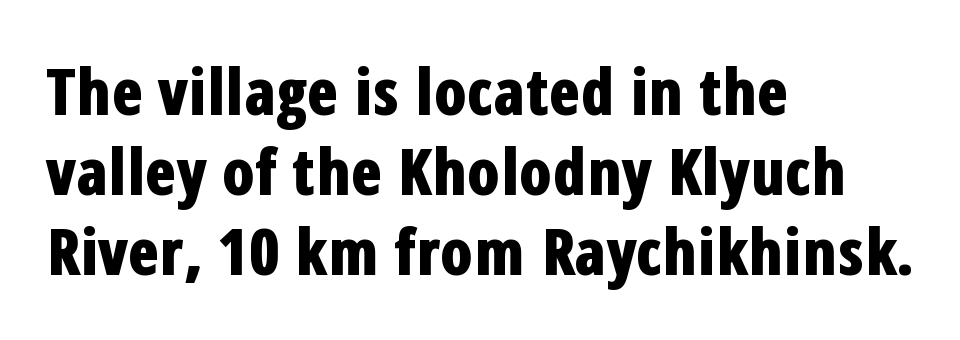
The image shows 64 px bold, condensed sans-serif type, upright; set left-aligned, normal line spacing (1.25x), normal letter spacing, not underlined; low stroke contrast and a medium x-height.
